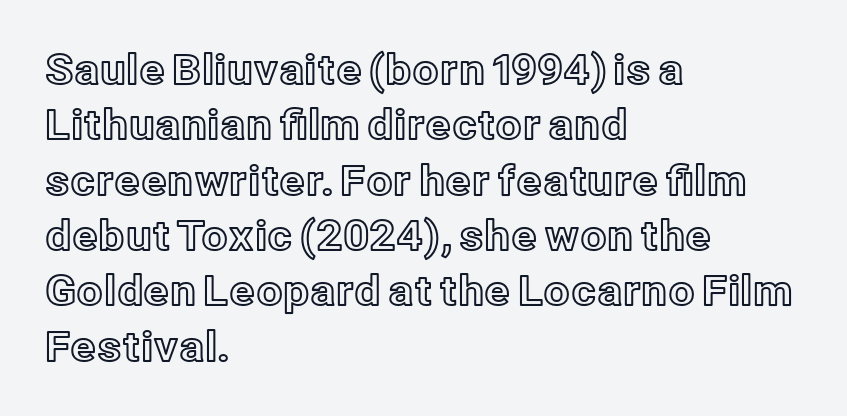
The image shows 41 px text type, upright; set left-aligned, normal line spacing (1.35x), normal letter spacing, not underlined; a medium x-height.
